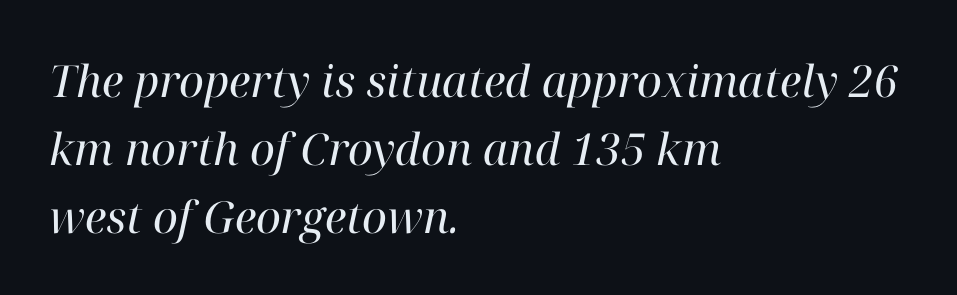
Q: Is the text bold? A: No.
Q: Is the text italic (slanted)? A: Yes, it leans right by about 12 degrees.
Q: Is the typeface a serif or a sans-serif typeface? A: Serif.
Q: Is the text underlined? A: No.
Q: How is the paragraph aligned? A: Left-aligned.
Q: Is the spacing between letters normal or unusually wide? A: Normal.
Q: Is the spacing between lines tight, normal or loose? A: Normal.
Q: Width (condensed, normal, or wide)? A: Normal.
Q: Stroke contrast? A: High.
Q: x-height? A: Medium.
Q: Monospaced? A: No.
